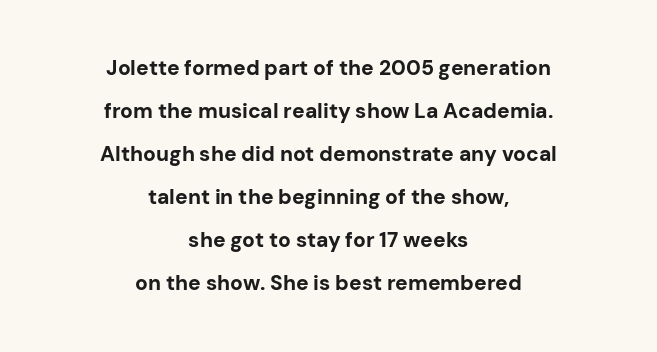
Q: Is the text bold? A: Yes.
Q: Is the text italic (slanted)? A: No, it is upright.
Q: Is the text underlined? A: No.
Q: How is the paragraph aligned? A: Centered.
Q: Is the spacing between letters normal or unusually wide? A: Normal.
Q: Is the spacing between lines tight, normal or loose? A: Loose.
